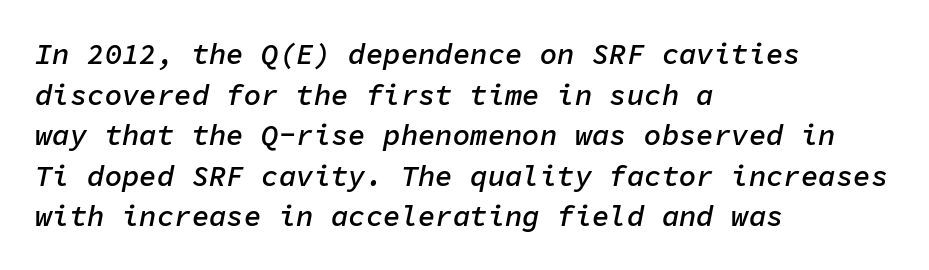
The image shows 29 px semibold type, italic (leaning right), monospaced; set left-aligned, normal line spacing (1.4x), normal letter spacing, not underlined; low stroke contrast and a medium x-height.
